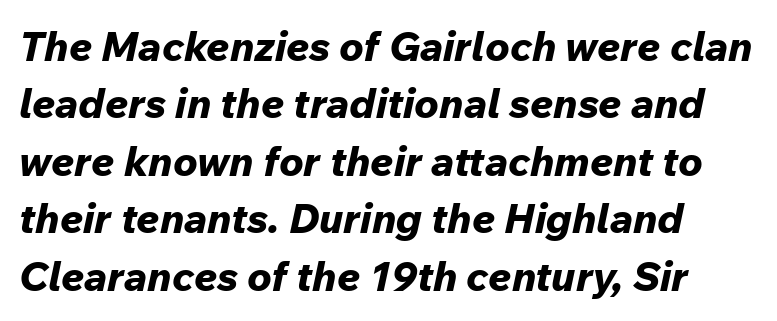
Q: Is the text bold? A: Yes.
Q: Is the text italic (slanted)? A: Yes, it leans right by about 12 degrees.
Q: Is the text underlined? A: No.
Q: How is the paragraph aligned? A: Left-aligned.
Q: Is the spacing between letters normal or unusually wide? A: Normal.
Q: Is the spacing between lines tight, normal or loose? A: Normal.
Q: Width (condensed, normal, or wide)? A: Normal.
Q: Stroke contrast? A: Low.
Q: x-height? A: Medium.
Q: Monospaced? A: No.
